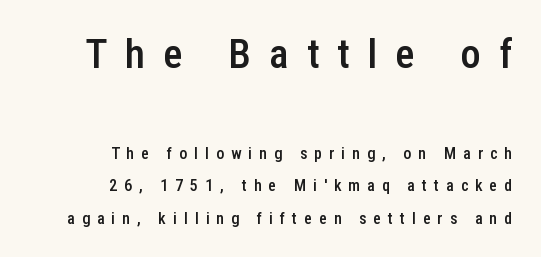
The image shows 41 px semibold, condensed sans-serif type, upright; set right-aligned, loose line spacing (2.01x), unusually wide letter spacing (+0.44 em), not underlined; the first (top) block is 2.56x larger; low stroke contrast and a medium x-height.
